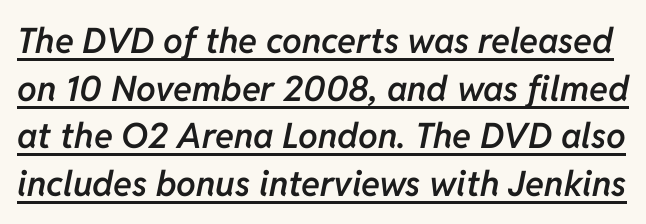
{"italic": "yes", "lean": "right", "slant_degrees": 11, "bold": "semi", "weight": "semibold", "width": "normal", "stroke_contrast": "low", "x_height": "medium", "monospaced": "no", "underline": "yes", "line_spacing": "normal", "line_spacing_ratio": 1.36, "letter_spacing": "normal", "letter_spacing_em": 0.0, "glyph_px": 35}
